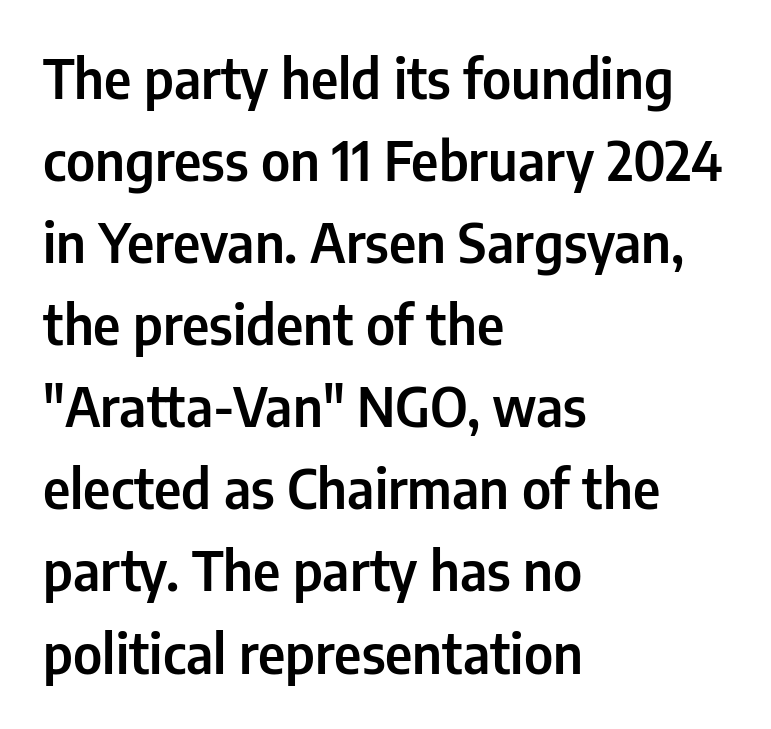
{"serif": "no", "italic": "no", "width": "condensed", "stroke_contrast": "low", "x_height": "medium", "monospaced": "no", "underline": "no", "align": "left", "line_spacing": "normal", "line_spacing_ratio": 1.52, "letter_spacing": "normal", "letter_spacing_em": 0.0, "glyph_px": 54}
